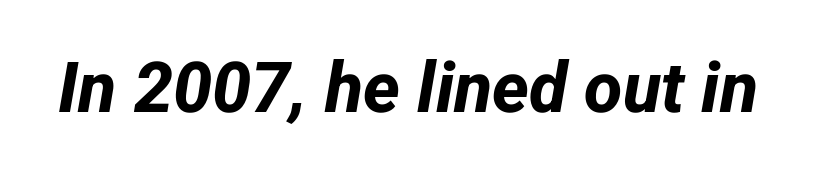
Check under the words: just untouched page. Spacing between characters is what you'd get straight out of the box. You can tell from the bare stems that sans-serif type was used. A typesetter would call this proportional, since set widths differ per character.
